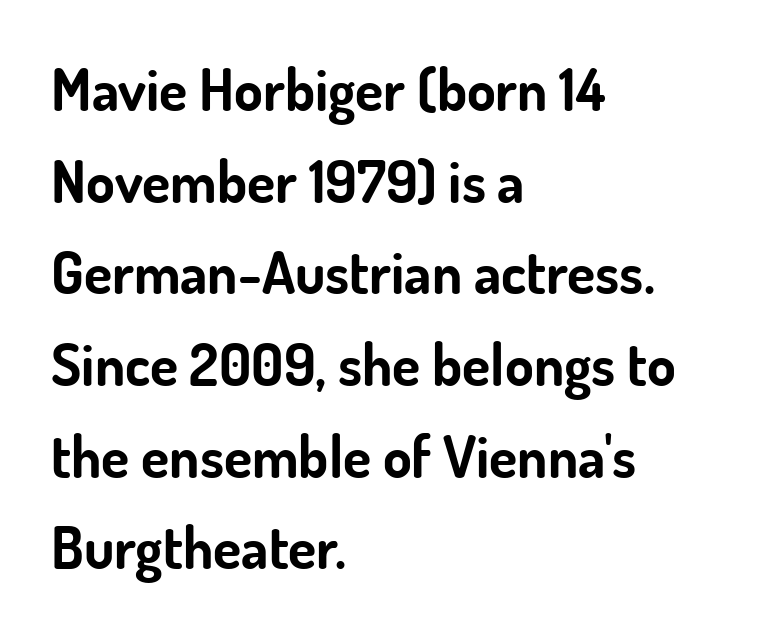
This sample has the flowing, uneven cadence of proportional lettering. Words float on clear page, feet unadorned. Notice how the passage keeps a crisp vertical edge on the left only. Inter-character spacing is left at the font's built-in metrics. A roman cut, with each character standing at attention.
